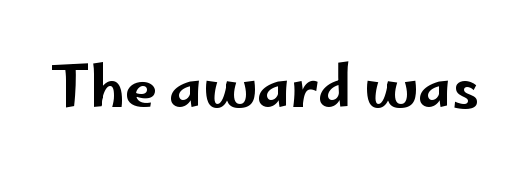
Nope, no serifs anywhere on these letters. Glyph-to-glyph distance matches everyday printed text. The face used here is proportionally spaced, like ordinary book or web type. Ordinary non-slanted type is in use.
